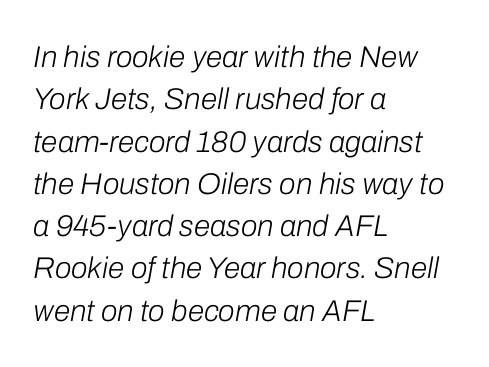
{"italic": "yes", "lean": "right", "slant_degrees": 10, "bold": "no", "weight": "light", "width": "normal", "stroke_contrast": "low", "x_height": "medium", "monospaced": "no", "underline": "no", "align": "left", "line_spacing": "normal", "line_spacing_ratio": 1.41, "letter_spacing": "normal", "letter_spacing_em": 0.0, "glyph_px": 30}
